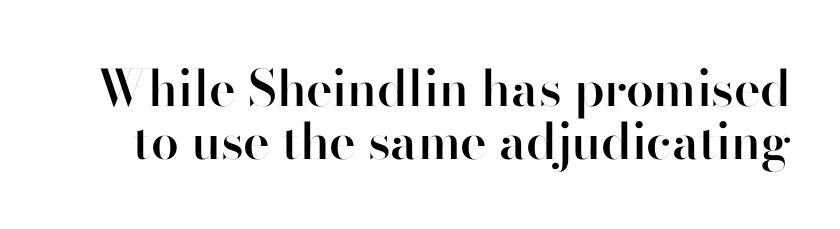
The image shows 50 px semibold sans-serif type, upright; set tight line spacing (1.07x), normal letter spacing, not underlined; high stroke contrast and a small x-height.
